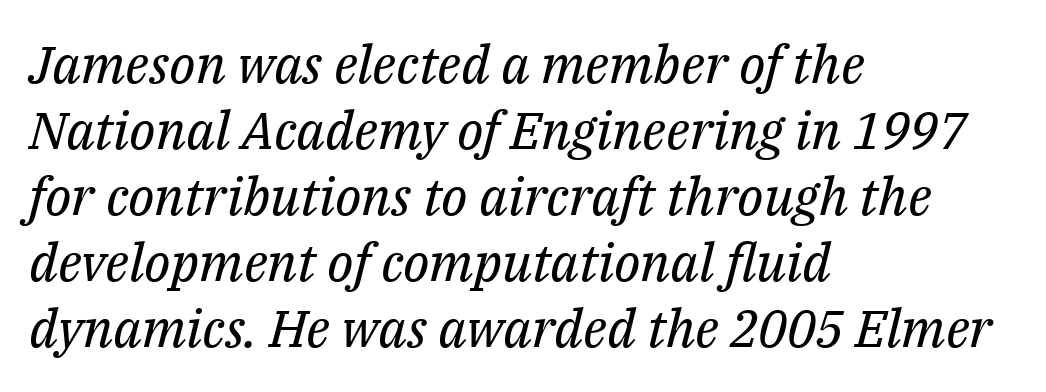
The image shows 52 px regular-weight serif type, italic (leaning right); set left-aligned, normal line spacing (1.27x), normal letter spacing, not underlined; medium stroke contrast and a medium x-height.
